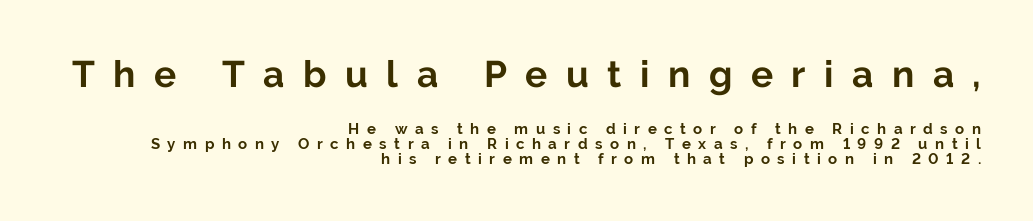
This layout puts the oversized block above and the modest block below. This rendering employs a face without finishing strokes, i.e., a sans-serif. The gaps between neighbouring characters are conspicuously large. The passage shown is typed in a proportional face where columns would drift. The passage shown is not underscored anywhere.
